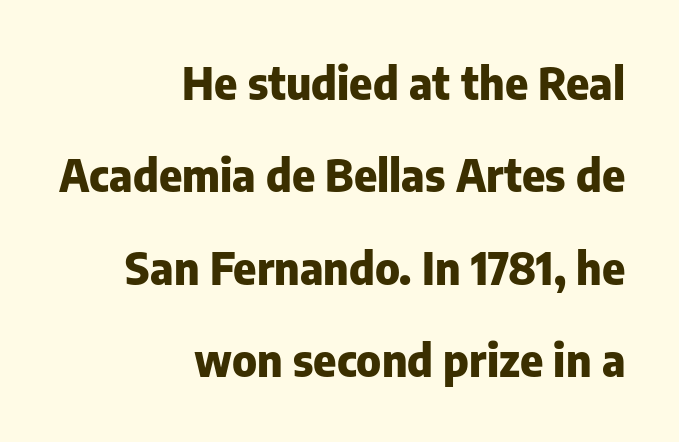
Q: Is the text bold? A: Yes.
Q: Is the text italic (slanted)? A: No, it is upright.
Q: Is the typeface a serif or a sans-serif typeface? A: Sans-serif.
Q: Is the text underlined? A: No.
Q: How is the paragraph aligned? A: Right-aligned.
Q: Is the spacing between letters normal or unusually wide? A: Normal.
Q: Is the spacing between lines tight, normal or loose? A: Loose.
Q: Width (condensed, normal, or wide)? A: Normal.
Q: Stroke contrast? A: Low.
Q: x-height? A: Medium.
Q: Monospaced? A: No.
